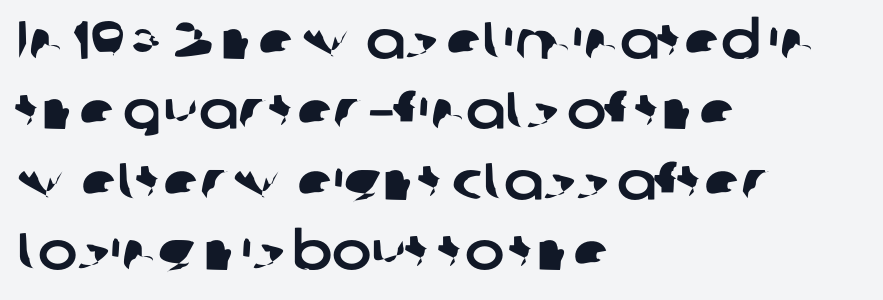
Teacher's note: observe the even left margin — that is flush-left alignment. Short note: letters normally spaced. Character widths vary here, with narrow letters taking less room than wide ones. Is there much room between lines? A standard amount, neither cramped nor airy.
